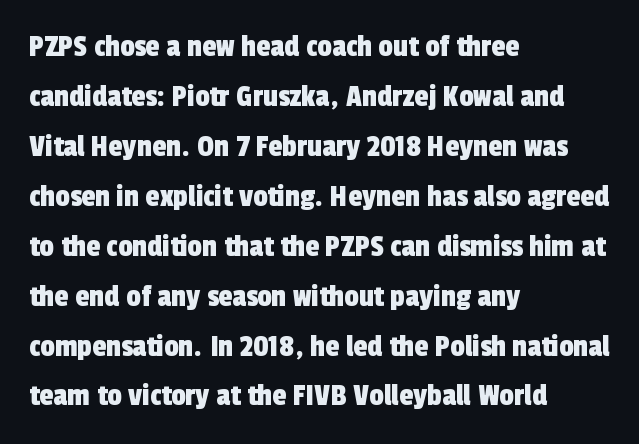
Honestly, there is no underline to notice here at all. Short and long lines alike share a common starting point at left. The text was rendered using a sans face with plain stroke endings. Between one letter and the next there's only the usual sliver of space.
